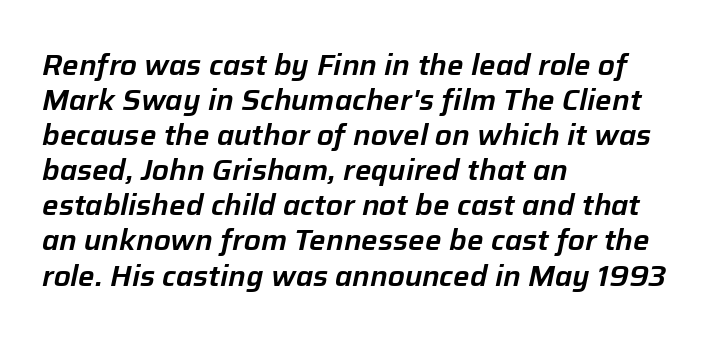
The image shows 29 px text type, italic (leaning right); set left-aligned, line spacing 1.21x, normal letter spacing, not underlined; low stroke contrast and a medium x-height.
